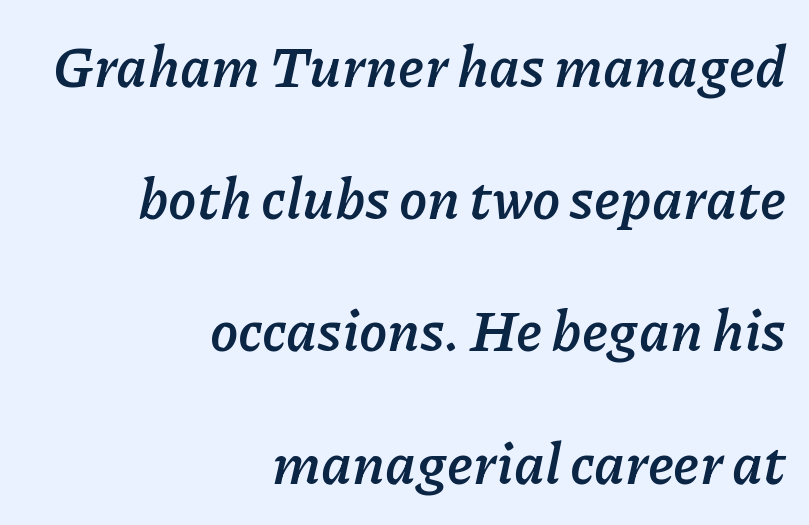
Q: Is the text bold? A: Yes.
Q: Is the text italic (slanted)? A: Yes, it leans right by about 11 degrees.
Q: Is the text underlined? A: No.
Q: How is the paragraph aligned? A: Right-aligned.
Q: Is the spacing between letters normal or unusually wide? A: Normal.
Q: Is the spacing between lines tight, normal or loose? A: Loose.
Q: Width (condensed, normal, or wide)? A: Normal.
Q: Stroke contrast? A: Low.
Q: x-height? A: Medium.
Q: Monospaced? A: No.
